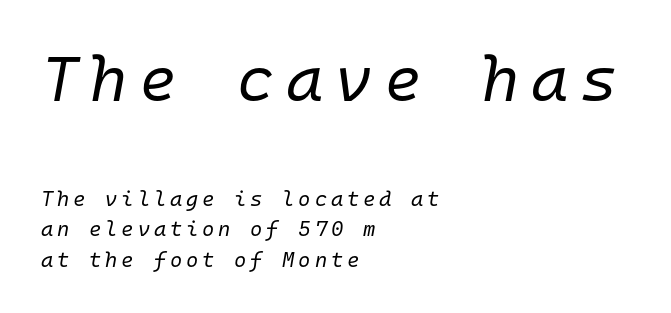
Q: Is the text bold? A: No.
Q: Is the text italic (slanted)? A: Yes, it leans right by about 10 degrees.
Q: Is the text underlined? A: No.
Q: How is the paragraph aligned? A: Left-aligned.
Q: Is the spacing between lines tight, normal or loose? A: Normal.
Q: Which block of text is set in a larger size, the first (top) or the second (bottom)? A: The first (top) one.
Q: Width (condensed, normal, or wide)? A: Normal.
Q: Stroke contrast? A: Low.
Q: x-height? A: Medium.
Q: Monospaced? A: Yes.
